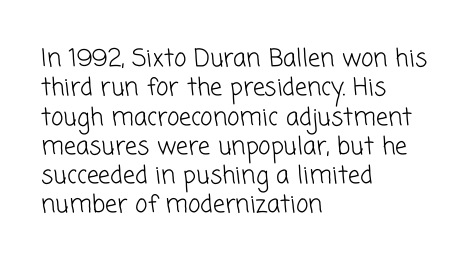
No extra tracking has been applied to these lines. The typesetting does not lean heavy: it is not bold. In CSS terms this would be text-align: left. Decoration check: the copy has no underline.
